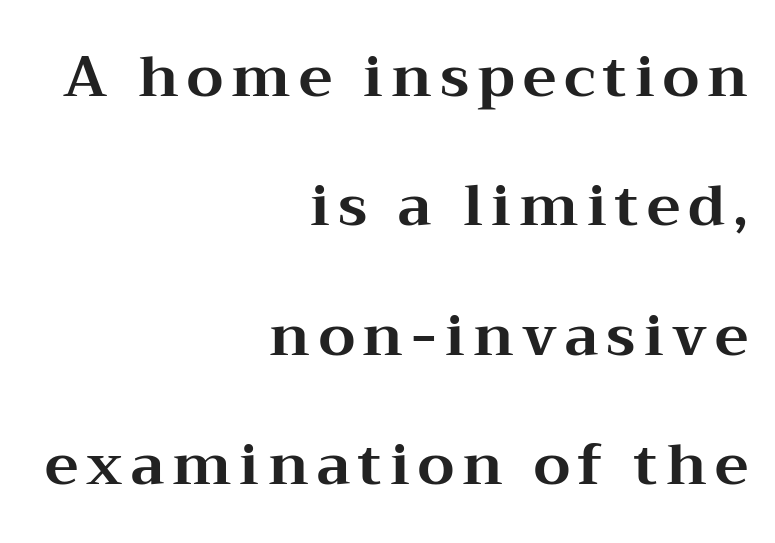
Q: Is the text bold? A: Yes.
Q: Is the text italic (slanted)? A: No, it is upright.
Q: Is the typeface a serif or a sans-serif typeface? A: Serif.
Q: Is the text underlined? A: No.
Q: How is the paragraph aligned? A: Right-aligned.
Q: Is the spacing between lines tight, normal or loose? A: Loose.
Q: Width (condensed, normal, or wide)? A: Wide.
Q: Stroke contrast? A: Medium.
Q: x-height? A: Medium.
Q: Monospaced? A: No.
